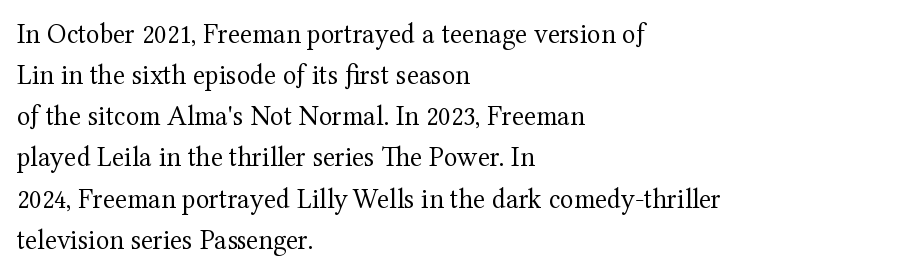
The words here are not underlined. This sample has the flowing, uneven cadence of proportional lettering. This is the regular roman posture of the typeface. Each line starts at the same left margin while the right side varies. Successive baselines arrive at the customary interval.
